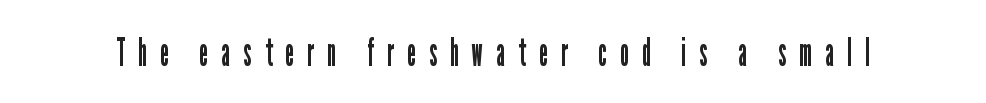
The image shows 40 px regular-weight, condensed sans-serif type, upright; set unusually wide letter spacing (+0.33 em), not underlined; low stroke contrast and a medium x-height.
